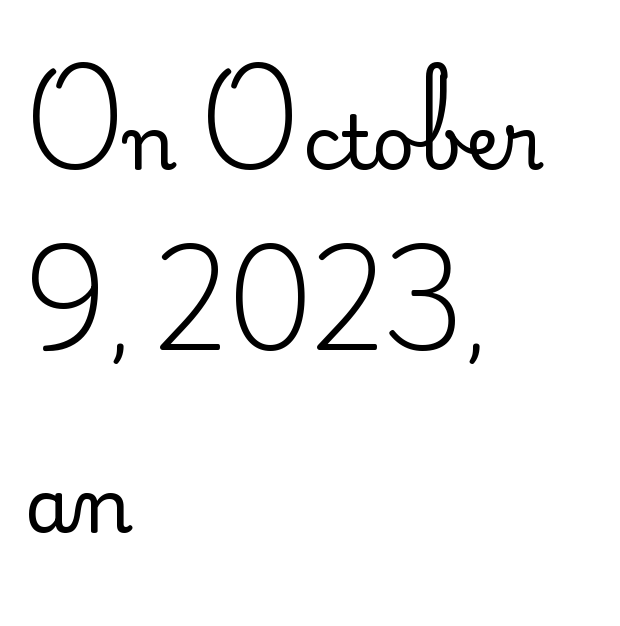
{"serif": "no", "italic": "no", "bold": "no", "weight": "regular", "width": "normal", "stroke_contrast": "low", "x_height": "small", "monospaced": "no", "underline": "no", "align": "left", "line_spacing": "loose", "line_spacing_ratio": 2.42, "letter_spacing": "normal", "letter_spacing_em": 0.0, "glyph_px": 75}
